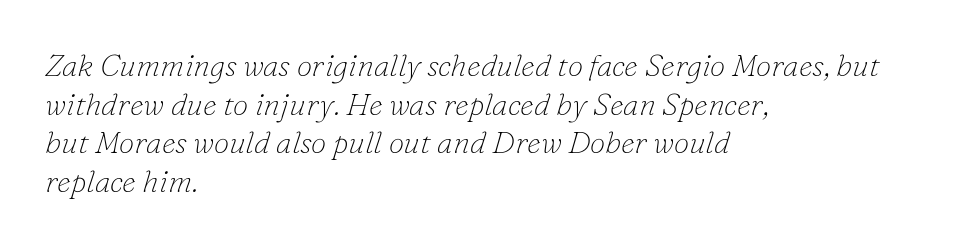
{"serif": "yes", "italic": "yes", "lean": "right", "slant_degrees": 16, "bold": "no", "weight": "thin", "width": "normal", "stroke_contrast": "low", "x_height": "small", "monospaced": "no", "underline": "no", "align": "left", "line_spacing": "normal", "line_spacing_ratio": 1.25, "letter_spacing": "normal", "letter_spacing_em": 0.0, "glyph_px": 31}
